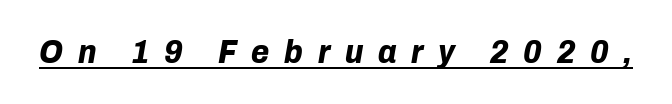
The image shows 33 px bold type, italic (leaning right); set unusually wide letter spacing (+0.45 em), underlined; low stroke contrast and a medium x-height.
